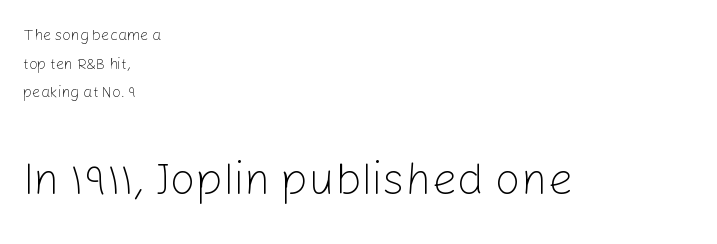
This rendering uses left alignment, leaving the right contour irregular. Type size steps up from the first block to the second. The strokes are not fattened; the text isn't bold. Is this a fixed-width face? No — the glyphs have proportional, varying widths.
